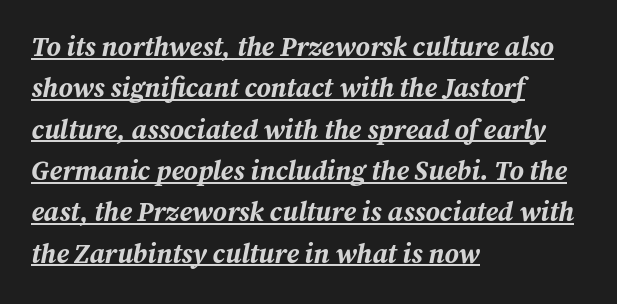
Beneath each row of characters lies a ruled line. Look at the tracking — it's just the regular setting, nothing added. Regarding leading, the lines here are spaced in the standard way. Typesetter's note: full bold, strokes at maximum text heaviness. This is oblique type, the kind used for emphasis or titles.
